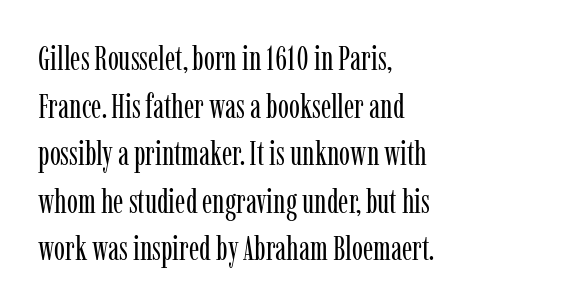
{"serif": "yes", "italic": "no", "bold": "no", "weight": "regular", "width": "condensed", "stroke_contrast": "low", "x_height": "medium", "monospaced": "no", "underline": "no", "align": "left", "line_spacing": "normal", "line_spacing_ratio": 1.44, "letter_spacing": "normal", "letter_spacing_em": 0.0, "glyph_px": 33}
